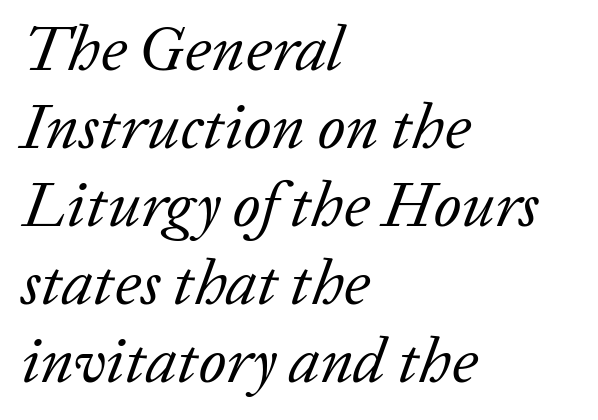
Q: Is the text bold? A: No.
Q: Is the text italic (slanted)? A: Yes, it leans right by about 20 degrees.
Q: Is the typeface a serif or a sans-serif typeface? A: Serif.
Q: Is the text underlined? A: No.
Q: How is the paragraph aligned? A: Left-aligned.
Q: Is the spacing between letters normal or unusually wide? A: Normal.
Q: Width (condensed, normal, or wide)? A: Normal.
Q: Stroke contrast? A: Low.
Q: x-height? A: Medium.
Q: Monospaced? A: No.
